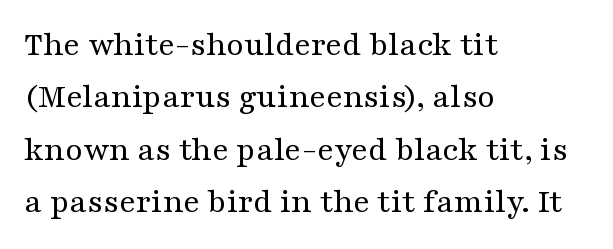
{"serif": "yes", "italic": "no", "bold": "no", "weight": "regular", "width": "wide", "stroke_contrast": "medium", "x_height": "medium", "monospaced": "no", "underline": "no", "align": "left", "line_spacing": "normal", "line_spacing_ratio": 1.5, "letter_spacing": "normal", "letter_spacing_em": 0.0, "glyph_px": 35}
